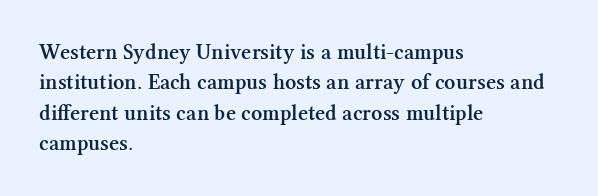
The lines sit at an ordinary, default distance from one another. Letter spacing: default. Check under the words: just untouched page. In terms of weight, the rendering is demibold, just under bold. Short and long lines alike share a common starting point at left. Quick note: not italic, upright.
